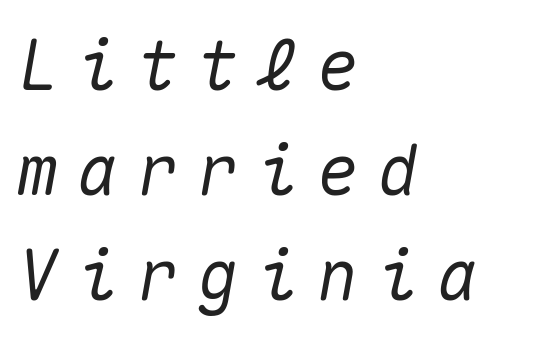
Q: Is the text italic (slanted)? A: Yes, it leans right by about 10 degrees.
Q: Is the text underlined? A: No.
Q: How is the paragraph aligned? A: Left-aligned.
Q: Is the spacing between letters normal or unusually wide? A: Unusually wide.
Q: Is the spacing between lines tight, normal or loose? A: Normal.
Q: Width (condensed, normal, or wide)? A: Normal.
Q: Stroke contrast? A: Medium.
Q: x-height? A: Medium.
Q: Monospaced? A: Yes.
